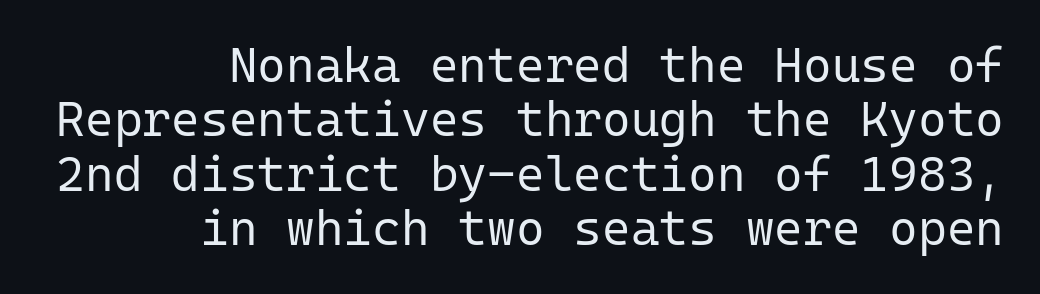
{"serif": "no", "italic": "no", "bold": "no", "weight": "regular", "width": "normal", "stroke_contrast": "low", "x_height": "medium", "monospaced": "yes", "underline": "no", "align": "right", "line_spacing": "tight", "line_spacing_ratio": 1.11, "letter_spacing": "normal", "letter_spacing_em": 0.0, "glyph_px": 49}
